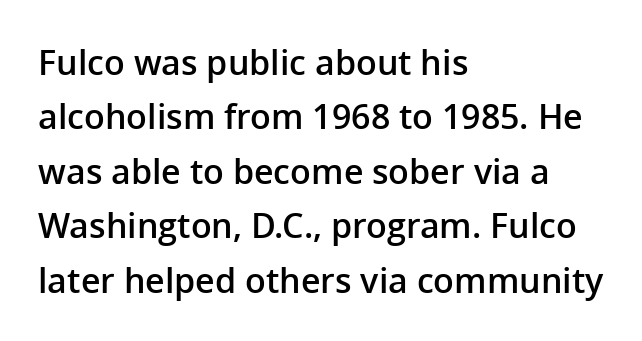
Do the letters lean? They stand straight. The space beneath each line is pristine and unruled. Vertically, the passage feels balanced, rows spaced as you'd expect. These lines are rendered in a variable-pitch font. The typeface chosen for these lines omits serifs.
